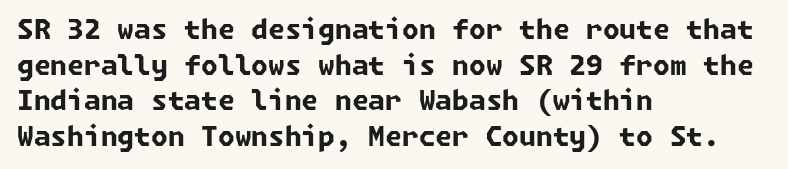
{"bold": "yes", "underline": "no", "align": "left", "line_spacing": "normal", "line_spacing_ratio": 1.32, "letter_spacing": "normal", "letter_spacing_em": 0.0, "glyph_px": 27}
